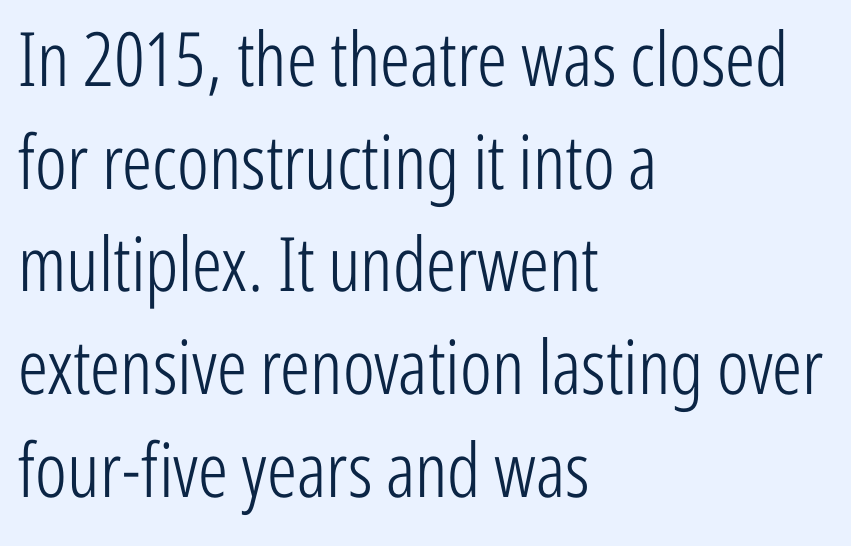
Q: Is the text bold? A: No.
Q: Is the text italic (slanted)? A: No, it is upright.
Q: Is the typeface a serif or a sans-serif typeface? A: Sans-serif.
Q: Is the text underlined? A: No.
Q: How is the paragraph aligned? A: Left-aligned.
Q: Is the spacing between letters normal or unusually wide? A: Normal.
Q: Is the spacing between lines tight, normal or loose? A: Normal.
Q: Width (condensed, normal, or wide)? A: Condensed.
Q: Stroke contrast? A: Low.
Q: x-height? A: Medium.
Q: Monospaced? A: No.
